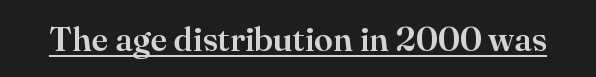
Observe the ordinary spacing: letters are neighbours, not strangers. The glyphs in this specimen are seriffed. The passage shown is typed in a proportional face where columns would drift. It's the straight-up-and-down kind of type. In designer terms, the underline attribute is active on this setting.
